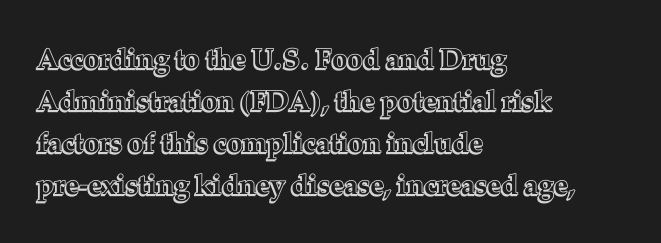
{"italic": "no", "width": "normal", "x_height": "medium", "monospaced": "no", "underline": "no", "align": "left", "line_spacing": "normal", "line_spacing_ratio": 1.5, "letter_spacing": "normal", "letter_spacing_em": 0.0, "glyph_px": 28}
